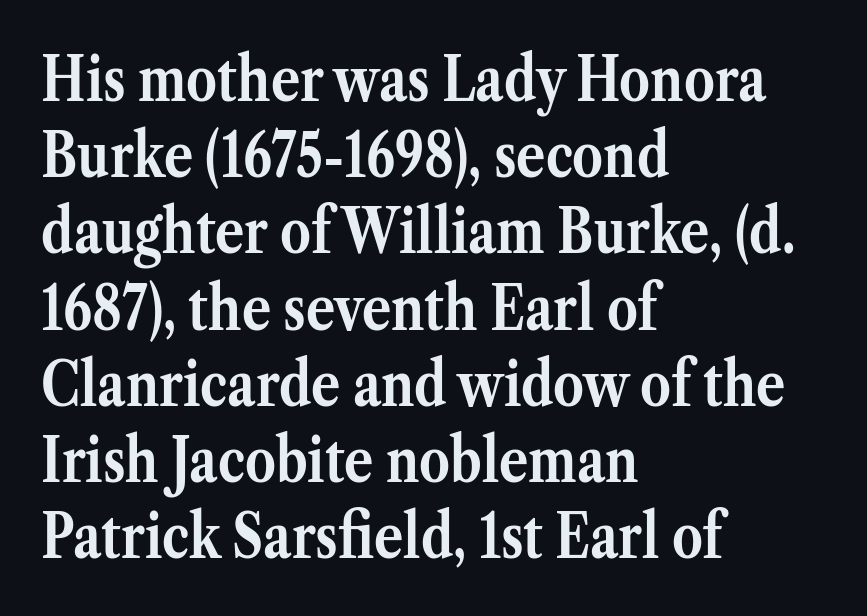
The image shows 61 px semibold serif type, upright; set left-aligned, normal line spacing (1.25x), normal letter spacing, not underlined; medium stroke contrast and a medium x-height.
